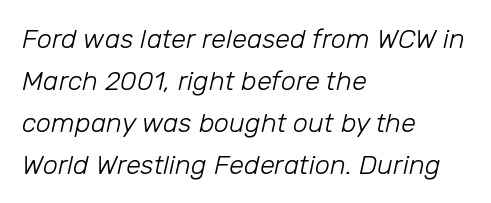
Q: Is the text bold? A: No.
Q: Is the text italic (slanted)? A: Yes, it leans right by about 12 degrees.
Q: Is the text underlined? A: No.
Q: How is the paragraph aligned? A: Left-aligned.
Q: Is the spacing between letters normal or unusually wide? A: Normal.
Q: Is the spacing between lines tight, normal or loose? A: Normal.
